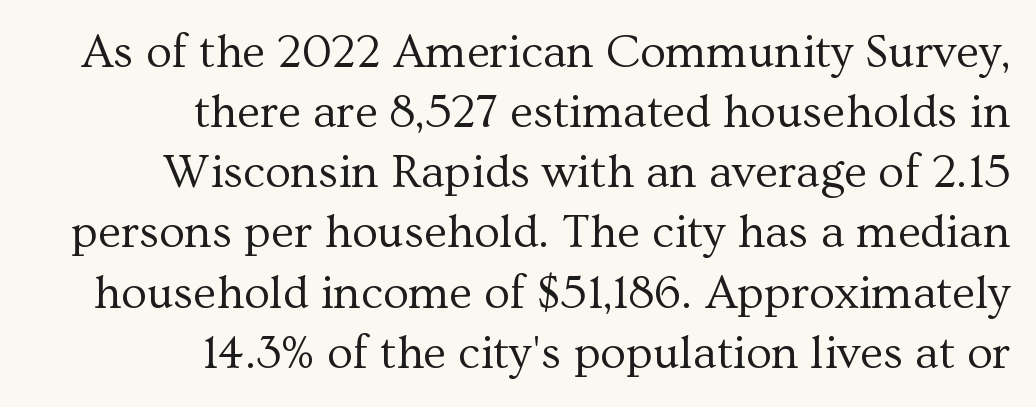
{"serif": "yes", "italic": "no", "bold": "no", "weight": "regular", "width": "normal", "stroke_contrast": "medium", "x_height": "medium", "monospaced": "no", "underline": "no", "align": "right", "line_spacing": "normal", "line_spacing_ratio": 1.28, "letter_spacing": "normal", "letter_spacing_em": 0.0, "glyph_px": 47}
